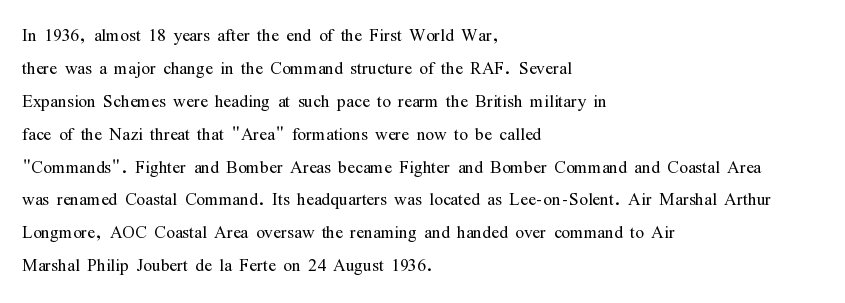
Honestly, the row spacing looks completely unremarkable. Caption: face not bold, strokes unweighted. Posture: vertical. This rendering features lettering with no underline. The setting favours the left margin, as ordinary paragraphs usually do.
